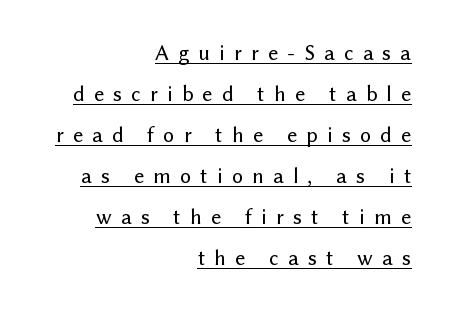
Is the letter spacing exaggerated? Yes — the characters are pushed far apart. In designer terms, the underline attribute is active on this setting. Posture: straight, roman, zero tilt. The paragraph shown leans on its right margin.
